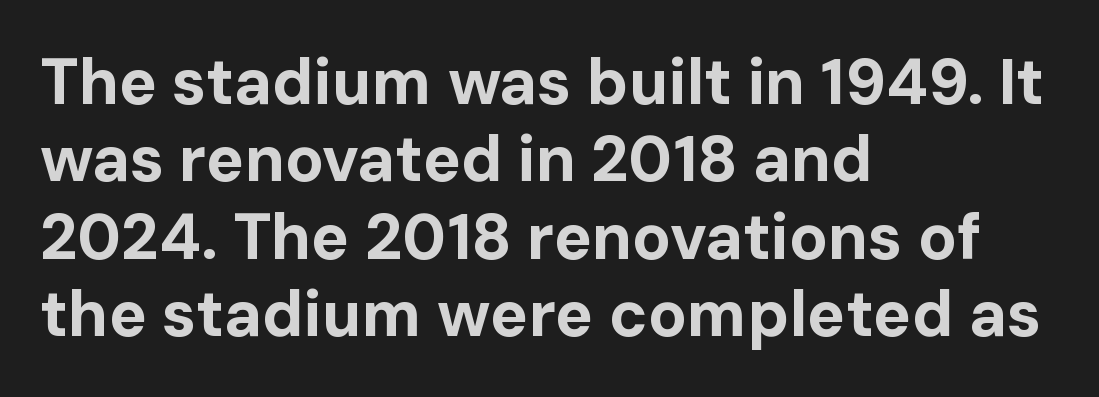
Q: Is the text bold? A: Yes.
Q: Is the text italic (slanted)? A: No, it is upright.
Q: Is the typeface a serif or a sans-serif typeface? A: Sans-serif.
Q: Is the text underlined? A: No.
Q: How is the paragraph aligned? A: Left-aligned.
Q: Is the spacing between letters normal or unusually wide? A: Normal.
Q: Width (condensed, normal, or wide)? A: Normal.
Q: Stroke contrast? A: Low.
Q: x-height? A: Medium.
Q: Monospaced? A: No.
